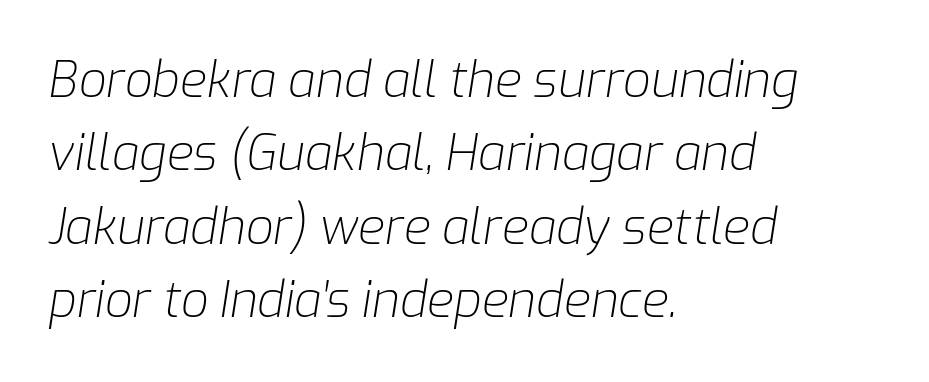
Q: Is the text bold? A: No.
Q: Is the text italic (slanted)? A: Yes, it leans right by about 9 degrees.
Q: Is the text underlined? A: No.
Q: How is the paragraph aligned? A: Left-aligned.
Q: Is the spacing between letters normal or unusually wide? A: Normal.
Q: Is the spacing between lines tight, normal or loose? A: Normal.
Q: Width (condensed, normal, or wide)? A: Normal.
Q: Stroke contrast? A: Low.
Q: x-height? A: Medium.
Q: Monospaced? A: No.
